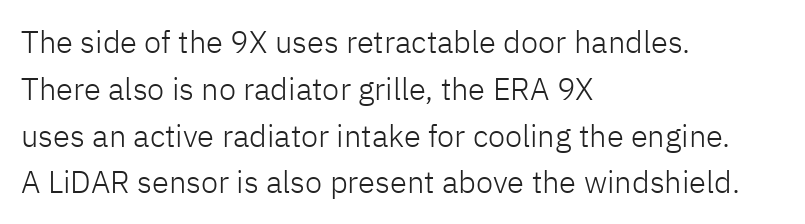
{"serif": "no", "italic": "no", "bold": "no", "weight": "light", "width": "normal", "stroke_contrast": "low", "x_height": "medium", "monospaced": "no", "underline": "no", "align": "left", "line_spacing": "normal", "line_spacing_ratio": 1.51, "letter_spacing": "normal", "letter_spacing_em": 0.0, "glyph_px": 31}
